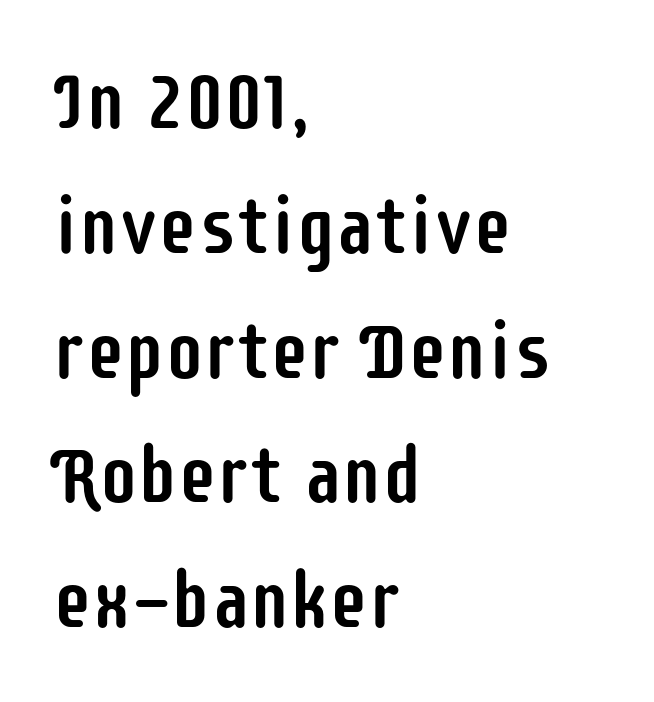
Bare-footed words on every line. The rendering shows plain stroke endings on the letterforms — a sans-serif design. These lines were composed using upright roman letters. The line texture is even and compact thanks to regular tracking. Where is the straight margin? On the left. Looks like regular typesetting: each glyph gets only the width it needs.
